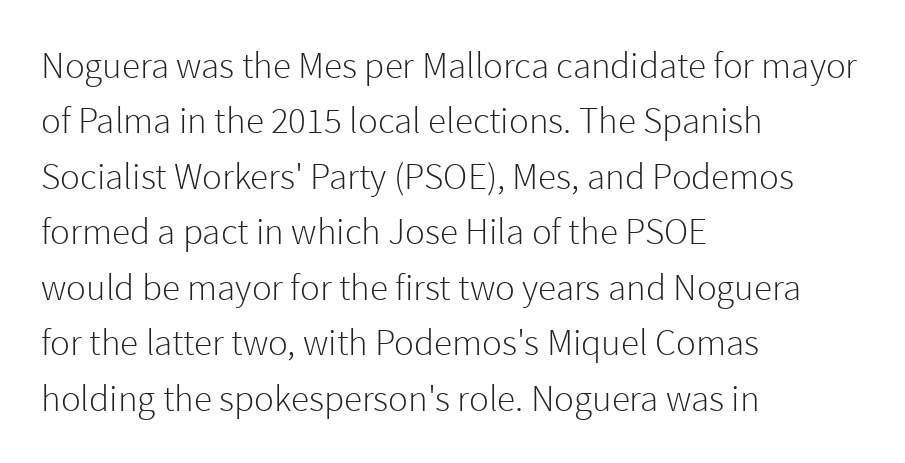
Q: Is the text bold? A: No.
Q: Is the text italic (slanted)? A: No, it is upright.
Q: Is the typeface a serif or a sans-serif typeface? A: Sans-serif.
Q: Is the text underlined? A: No.
Q: How is the paragraph aligned? A: Left-aligned.
Q: Is the spacing between letters normal or unusually wide? A: Normal.
Q: Is the spacing between lines tight, normal or loose? A: Normal.
Q: Width (condensed, normal, or wide)? A: Normal.
Q: x-height? A: Medium.
Q: Monospaced? A: No.
